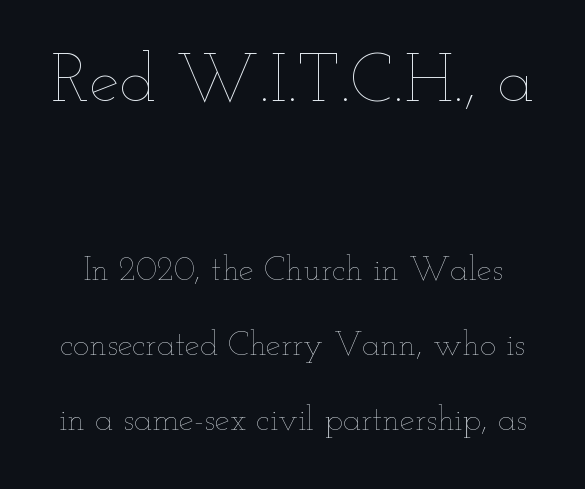
{"italic": "no", "bold": "no", "weight": "thin", "width": "wide", "stroke_contrast": "low", "x_height": "small", "monospaced": "no", "underline": "no", "line_spacing": "loose", "line_spacing_ratio": 2.2, "letter_spacing": "normal", "letter_spacing_em": 0.0, "larger_block": "first", "size_ratio": 2.0, "glyph_px": 68}
